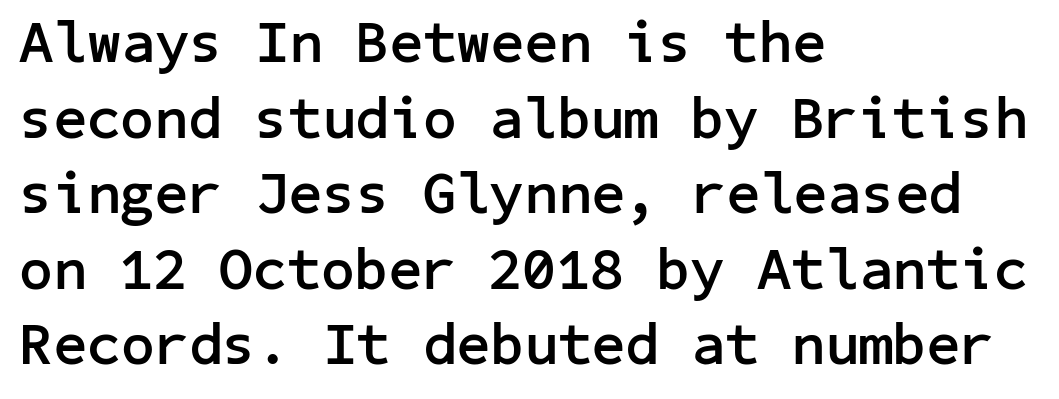
{"serif": "no", "italic": "no", "bold": "yes", "weight": "semibold", "width": "normal", "stroke_contrast": "low", "x_height": "medium", "underline": "no", "align": "left", "line_spacing": "normal", "line_spacing_ratio": 1.28, "letter_spacing": "normal", "letter_spacing_em": 0.0, "glyph_px": 59}
